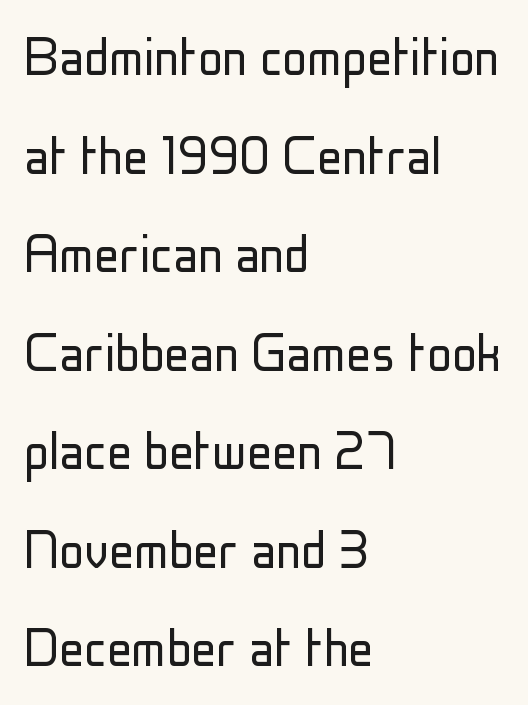
Horizontal bands of white between lines are of average thickness. No extra ink here — the face is not bold. Each letter keeps its own natural width here, so spacing adapts to shape. This rendering employs a face without finishing strokes, i.e., a sans-serif.
